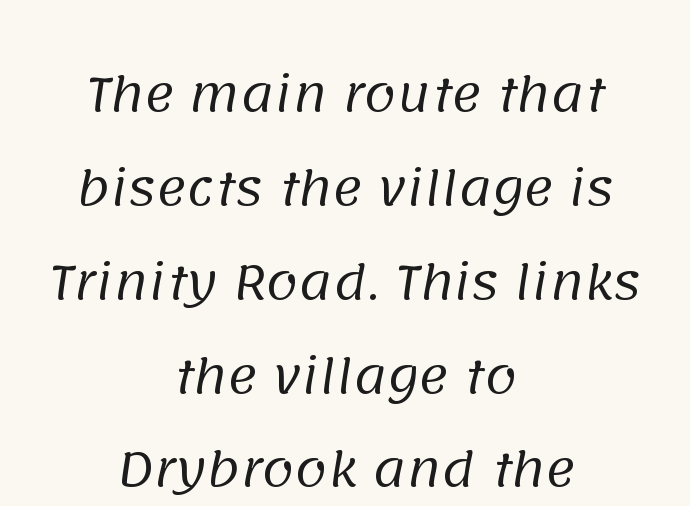
The image shows 46 px regular-weight sans-serif type; set centered, loose line spacing (2.04x), normal letter spacing, not underlined; low stroke contrast and a large x-height.
